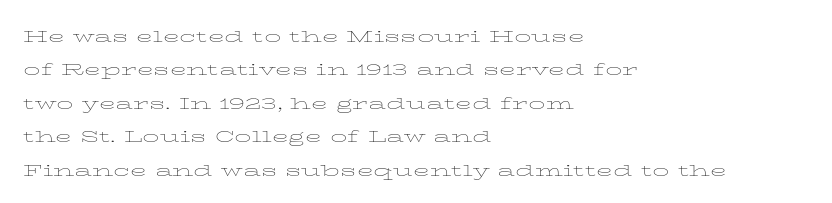
{"italic": "no", "bold": "no", "underline": "no", "align": "left", "line_spacing": "normal", "line_spacing_ratio": 1.52, "letter_spacing": "normal", "letter_spacing_em": 0.0, "glyph_px": 22}
